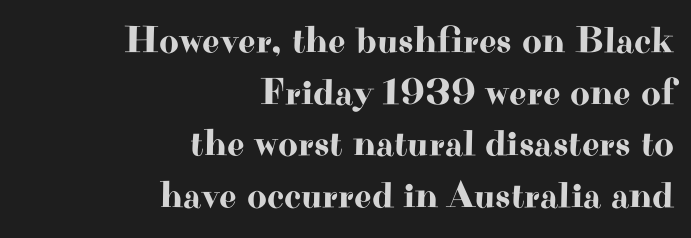
The image shows 38 px wide serif type, upright; set right-aligned, normal line spacing (1.36x), normal letter spacing, not underlined; high stroke contrast and a small x-height.
